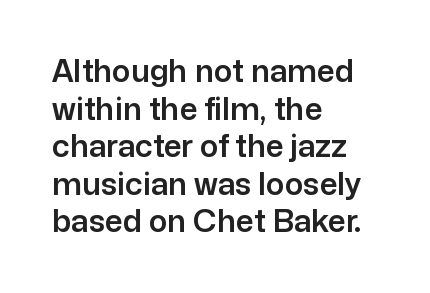
The image shows 31 px sans-serif type, upright; set left-aligned, line spacing 1.21x, normal letter spacing, not underlined; low stroke contrast and a medium x-height.
